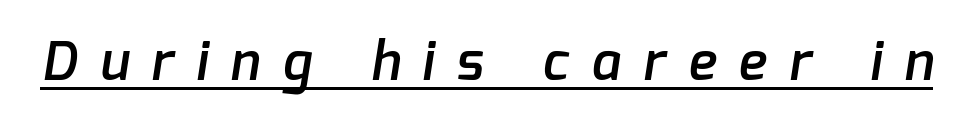
Q: Is the text bold? A: Semi-bold.
Q: Is the typeface a serif or a sans-serif typeface? A: Sans-serif.
Q: Is the text underlined? A: Yes.
Q: Is the spacing between letters normal or unusually wide? A: Unusually wide.
Q: Width (condensed, normal, or wide)? A: Normal.
Q: Stroke contrast? A: Low.
Q: x-height? A: Medium.
Q: Monospaced? A: No.
